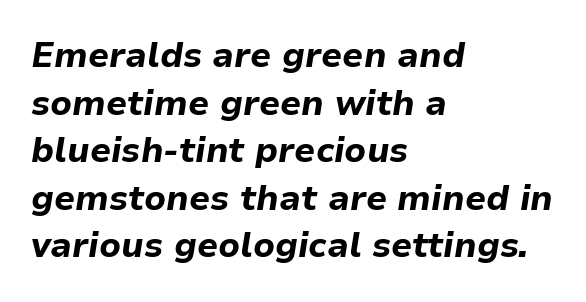
The foot of each line stays bare and open. Vertical spacing — default. Heavy, bold letterforms. Students, note that the glyphs here touch the page at normal intervals.
